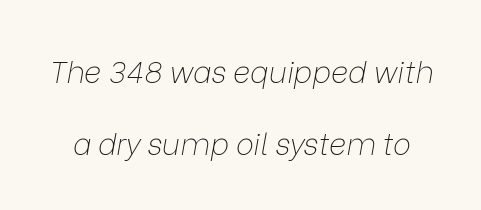
The image shows 30 px thin type, italic (leaning right); set loose line spacing (2.39x), normal letter spacing, not underlined; low stroke contrast and a medium x-height.
